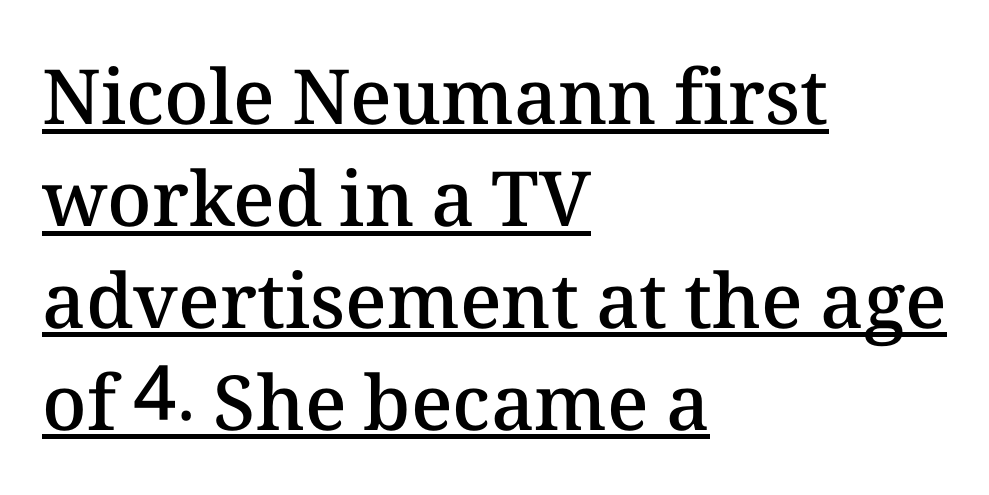
The image shows 76 px semibold type, upright; set left-aligned, normal line spacing (1.34x), normal letter spacing, underlined; medium stroke contrast and a medium x-height.
